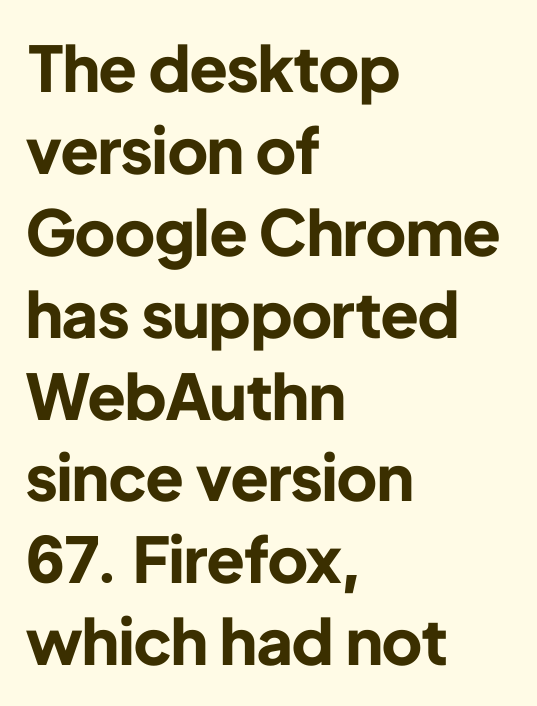
Here the designer chose a conventional face with non-uniform glyph widths. What weight is shown? A full bold with thick strokes. Teacher's note: observe the even left margin — that is flush-left alignment. Short note: letters normally spaced.
